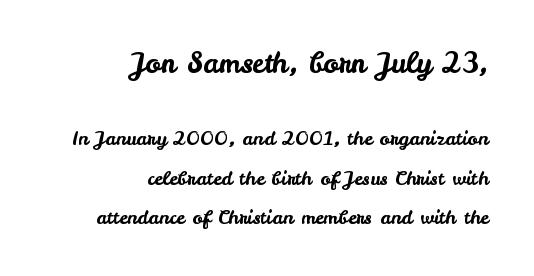
{"serif": "no", "width": "normal", "stroke_contrast": "low", "x_height": "small", "monospaced": "no", "underline": "no", "align": "right", "line_spacing": "loose", "line_spacing_ratio": 2.07, "letter_spacing": "normal", "letter_spacing_em": 0.0, "larger_block": "first", "size_ratio": 1.47, "glyph_px": 28}
